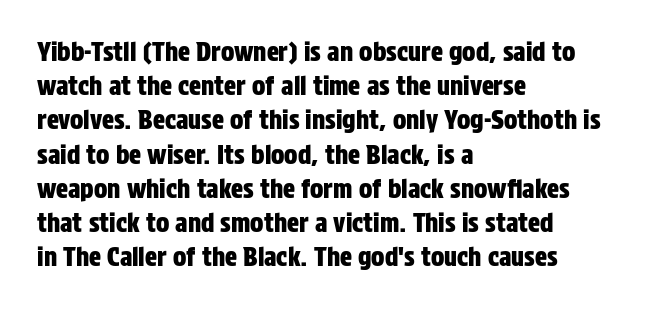
The image shows 25 px text type, upright; set left-aligned, normal line spacing (1.37x), normal letter spacing, not underlined.
